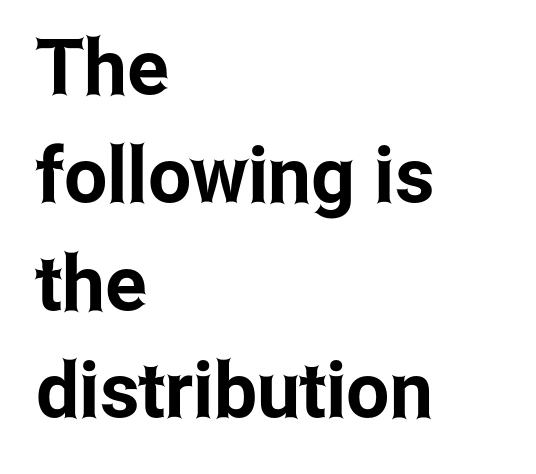
The image shows 77 px condensed sans-serif type, upright; set left-aligned, normal line spacing (1.4x), normal letter spacing, not underlined; low stroke contrast and a medium x-height.
